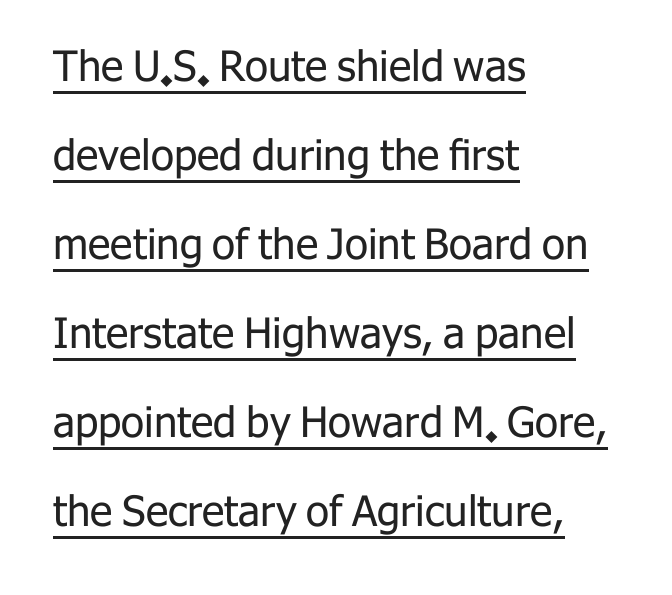
Q: Is the text bold? A: No.
Q: Is the text italic (slanted)? A: No, it is upright.
Q: Is the typeface a serif or a sans-serif typeface? A: Sans-serif.
Q: Is the text underlined? A: Yes.
Q: How is the paragraph aligned? A: Left-aligned.
Q: Is the spacing between letters normal or unusually wide? A: Normal.
Q: Is the spacing between lines tight, normal or loose? A: Loose.
Q: Width (condensed, normal, or wide)? A: Normal.
Q: Stroke contrast? A: Low.
Q: x-height? A: Medium.
Q: Monospaced? A: No.
